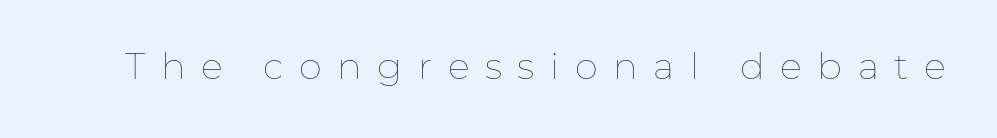
Q: Is the text bold? A: No.
Q: Is the text italic (slanted)? A: No, it is upright.
Q: Is the text underlined? A: No.
Q: Is the spacing between letters normal or unusually wide? A: Unusually wide.
Q: Width (condensed, normal, or wide)? A: Normal.
Q: Stroke contrast? A: Low.
Q: x-height? A: Medium.
Q: Monospaced? A: No.
